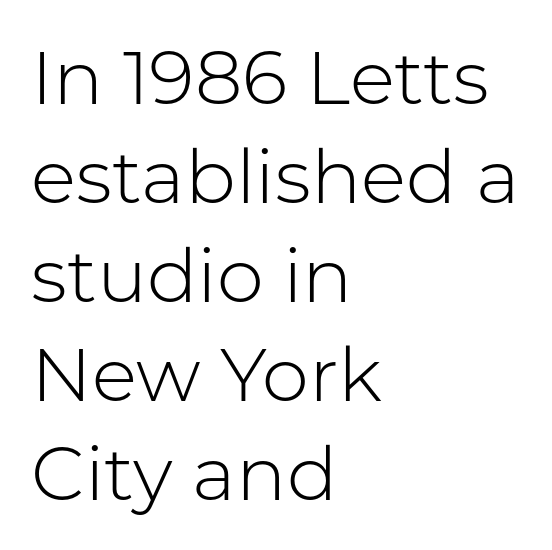
Q: Is the text bold? A: No.
Q: Is the text italic (slanted)? A: No, it is upright.
Q: Is the typeface a serif or a sans-serif typeface? A: Sans-serif.
Q: Is the text underlined? A: No.
Q: How is the paragraph aligned? A: Left-aligned.
Q: Is the spacing between letters normal or unusually wide? A: Normal.
Q: Is the spacing between lines tight, normal or loose? A: Normal.
Q: Width (condensed, normal, or wide)? A: Normal.
Q: Stroke contrast? A: Low.
Q: x-height? A: Medium.
Q: Monospaced? A: No.
